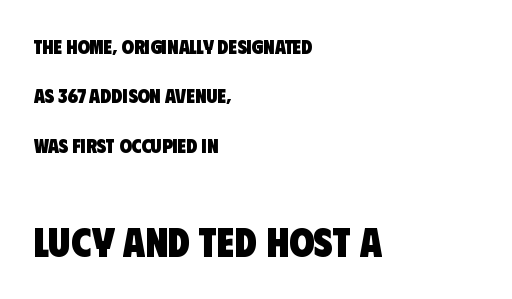
The image shows 41 px heavy, condensed sans-serif type; set left-aligned, loose line spacing (2.47x), normal letter spacing, not underlined; the second (bottom) block is 2.05x larger; low stroke contrast and a large x-height.
